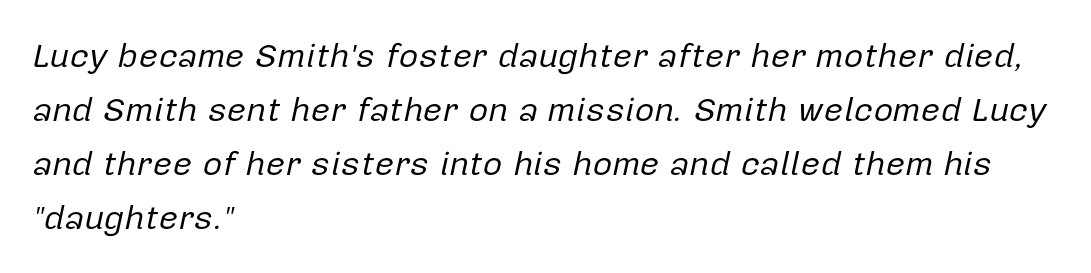
{"italic": "yes", "lean": "right", "slant_degrees": 12, "bold": "no", "weight": "regular", "width": "normal", "stroke_contrast": "low", "x_height": "medium", "monospaced": "no", "underline": "no", "align": "left", "line_spacing": "normal", "line_spacing_ratio": 1.59, "letter_spacing": "normal", "letter_spacing_em": 0.0, "glyph_px": 34}
